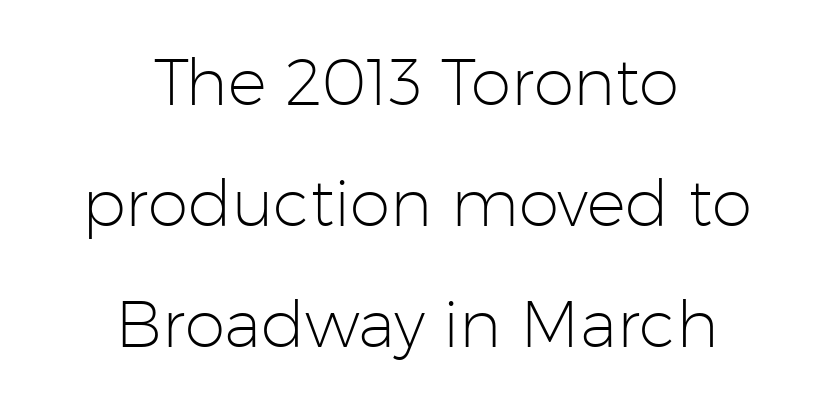
The image shows 65 px light sans-serif type, upright; set centered, line spacing 1.86x, normal letter spacing, not underlined; low stroke contrast and a medium x-height.
